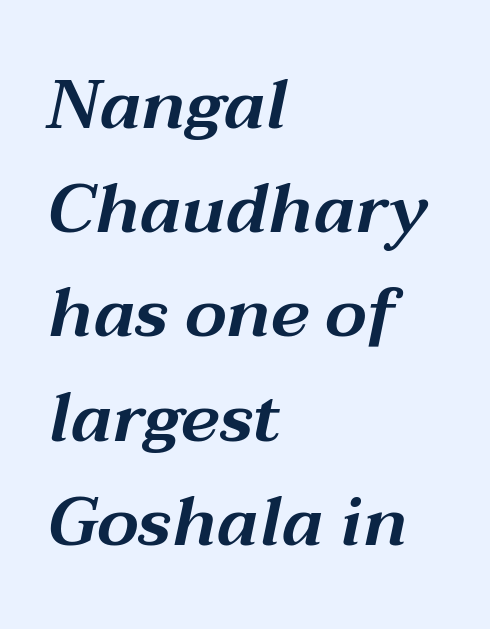
It's the slanting kind of type. You could call the tracking neutral — neither tight nor loose. Line spacing here is normal. Left-aligned paragraph, ragged on the right. The letters advance in unequal steps, a hallmark of proportional type.
